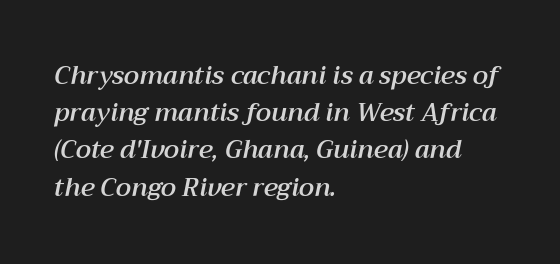
The image shows 25 px text type, italic (leaning right); set left-aligned, normal line spacing (1.49x), normal letter spacing, not underlined.
